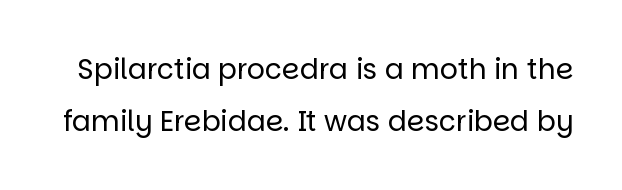
The image shows 28 px regular-weight sans-serif type, upright; set line spacing 1.84x, normal letter spacing, not underlined; low stroke contrast and a large x-height.
